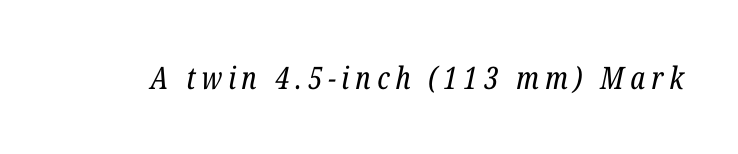
Q: Is the text bold? A: No.
Q: Is the text italic (slanted)? A: Yes, it leans right by about 12 degrees.
Q: Is the typeface a serif or a sans-serif typeface? A: Serif.
Q: Is the text underlined? A: No.
Q: Width (condensed, normal, or wide)? A: Condensed.
Q: Stroke contrast? A: Low.
Q: x-height? A: Medium.
Q: Monospaced? A: No.
